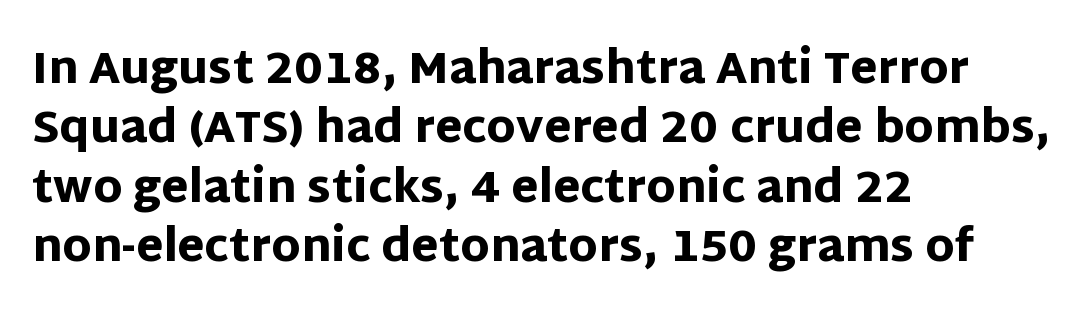
{"serif": "no", "italic": "no", "bold": "yes", "weight": "heavy", "width": "normal", "stroke_contrast": "low", "x_height": "large", "monospaced": "no", "underline": "no", "align": "left", "line_spacing": "normal", "line_spacing_ratio": 1.35, "letter_spacing": "normal", "letter_spacing_em": 0.0, "glyph_px": 44}
